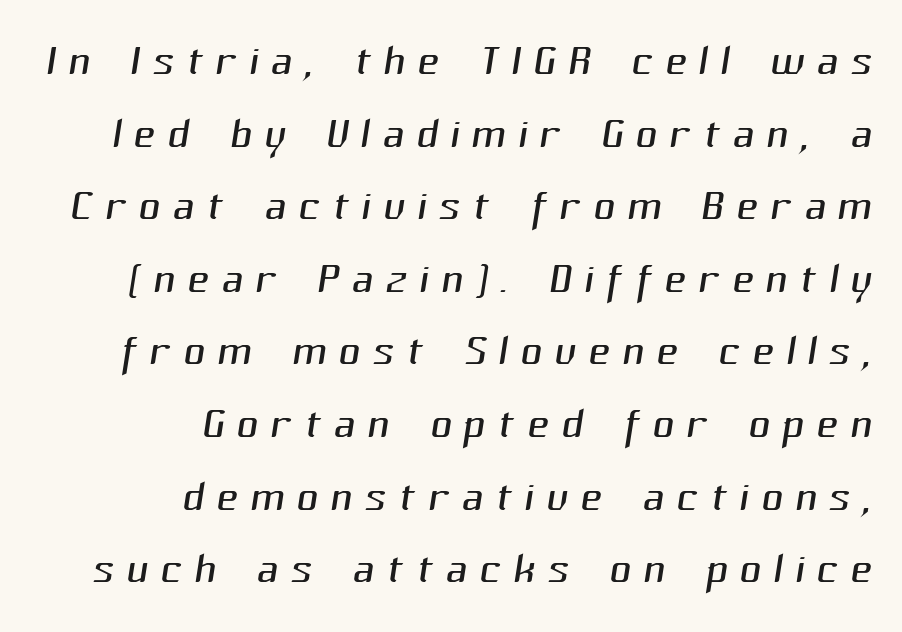
{"serif": "no", "bold": "no", "weight": "light", "width": "normal", "stroke_contrast": "medium", "x_height": "medium", "monospaced": "no", "underline": "no", "align": "right", "line_spacing_ratio": 1.21, "letter_spacing": "wide", "letter_spacing_em": 0.2, "glyph_px": 60}
